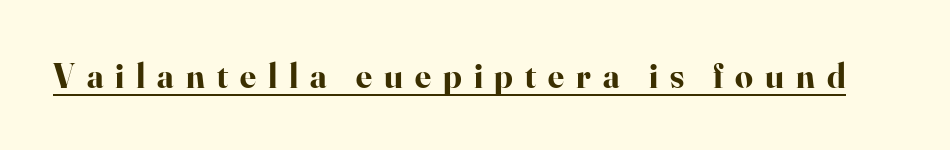
The image shows 35 px bold serif type, upright; set unusually wide letter spacing (+0.34 em), underlined; high stroke contrast and a small x-height.
